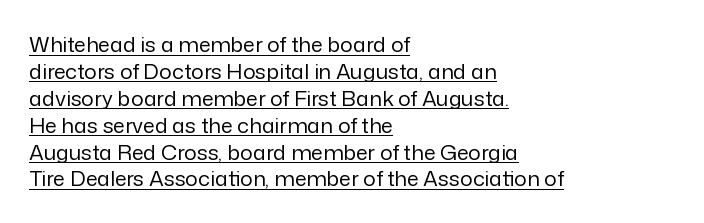
Q: Is the text bold? A: No.
Q: Is the text italic (slanted)? A: No, it is upright.
Q: Is the text underlined? A: Yes.
Q: How is the paragraph aligned? A: Left-aligned.
Q: Is the spacing between letters normal or unusually wide? A: Normal.
Q: Is the spacing between lines tight, normal or loose? A: Normal.
